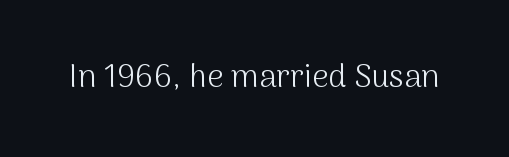
Character widths vary here, with narrow letters taking less room than wide ones. Between one letter and the next there's only the usual sliver of space. The font is comparable to plain body text, perhaps lighter. Grotesque or geometric, the face here clearly has no serifs.
